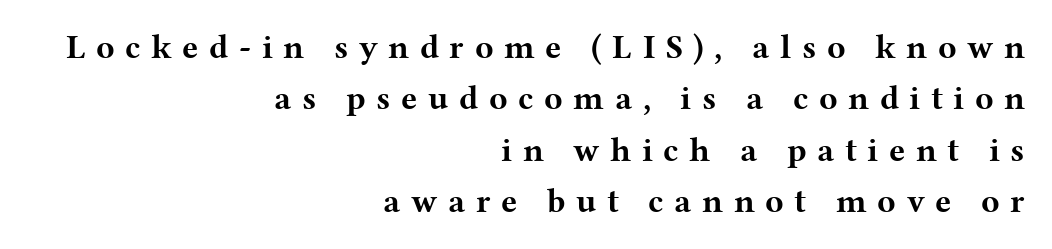
{"serif": "yes", "italic": "no", "bold": "yes", "weight": "bold", "width": "wide", "stroke_contrast": "medium", "x_height": "medium", "monospaced": "no", "underline": "no", "align": "right", "line_spacing": "normal", "line_spacing_ratio": 1.51, "letter_spacing": "wide", "letter_spacing_em": 0.31, "glyph_px": 34}
